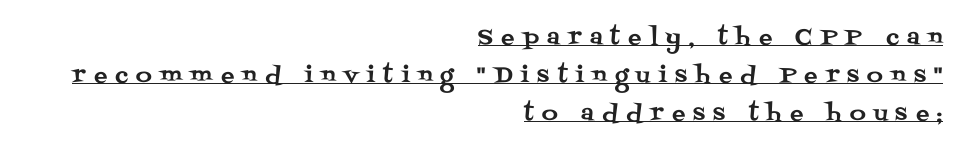
{"italic": "no", "underline": "yes", "align": "right", "line_spacing_ratio": 1.73, "letter_spacing": "wide", "letter_spacing_em": 0.38, "glyph_px": 22}
